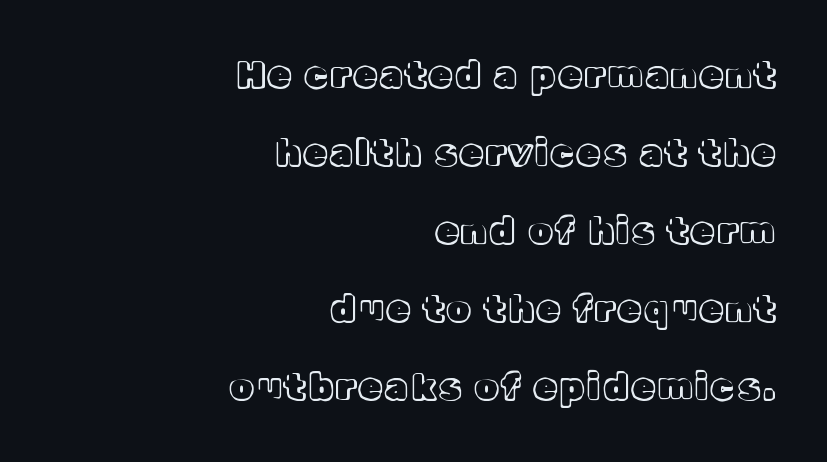
The image shows 36 px text type, upright; set right-aligned, loose line spacing (2.17x), not underlined; a medium x-height.
